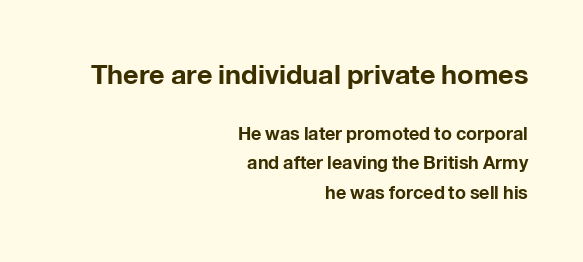
The image shows 27 px bold type, upright; set right-aligned, normal line spacing (1.62x), normal letter spacing, not underlined; the first (top) block is 1.5x larger.
